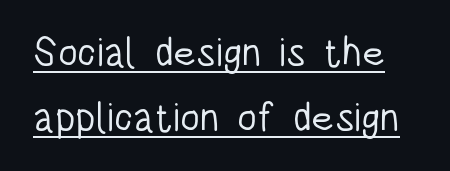
{"serif": "no", "italic": "no", "bold": "no", "weight": "light", "width": "condensed", "stroke_contrast": "low", "x_height": "large", "monospaced": "no", "underline": "yes", "line_spacing": "normal", "line_spacing_ratio": 1.62, "letter_spacing": "normal", "letter_spacing_em": 0.0, "glyph_px": 40}
